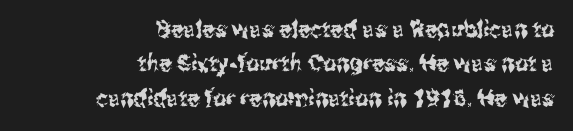
{"italic": "no", "underline": "no", "align": "right", "line_spacing": "normal", "line_spacing_ratio": 1.49, "letter_spacing": "normal", "letter_spacing_em": 0.0, "glyph_px": 23}
